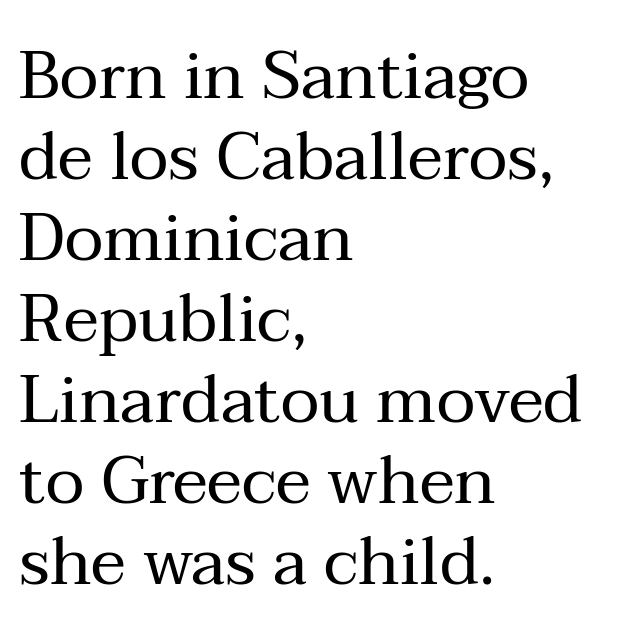
{"serif": "yes", "italic": "no", "bold": "no", "weight": "regular", "width": "normal", "stroke_contrast": "medium", "x_height": "medium", "monospaced": "no", "underline": "no", "align": "left", "line_spacing_ratio": 1.21, "letter_spacing": "normal", "letter_spacing_em": 0.0, "glyph_px": 67}
